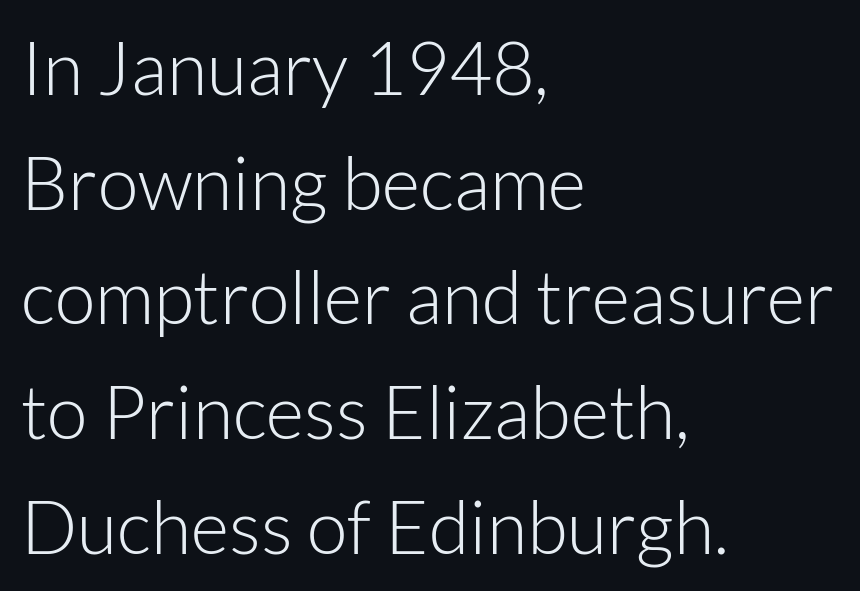
Q: Is the text bold? A: No.
Q: Is the text italic (slanted)? A: No, it is upright.
Q: Is the typeface a serif or a sans-serif typeface? A: Sans-serif.
Q: Is the text underlined? A: No.
Q: How is the paragraph aligned? A: Left-aligned.
Q: Is the spacing between letters normal or unusually wide? A: Normal.
Q: Is the spacing between lines tight, normal or loose? A: Normal.
Q: Width (condensed, normal, or wide)? A: Normal.
Q: Stroke contrast? A: Low.
Q: x-height? A: Medium.
Q: Monospaced? A: No.
